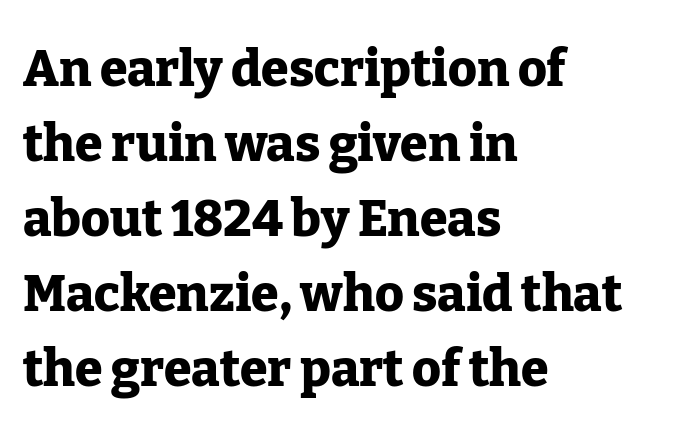
Q: Is the text bold? A: Yes.
Q: Is the text italic (slanted)? A: No, it is upright.
Q: Is the typeface a serif or a sans-serif typeface? A: Serif.
Q: Is the text underlined? A: No.
Q: How is the paragraph aligned? A: Left-aligned.
Q: Is the spacing between letters normal or unusually wide? A: Normal.
Q: Is the spacing between lines tight, normal or loose? A: Normal.
Q: Width (condensed, normal, or wide)? A: Normal.
Q: Stroke contrast? A: Low.
Q: x-height? A: Medium.
Q: Monospaced? A: No.
